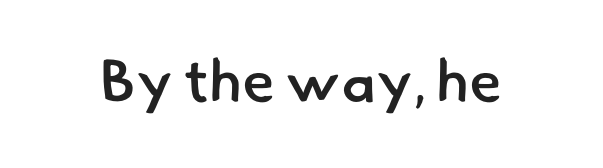
The image shows 60 px semibold sans-serif type; set normal letter spacing, not underlined; low stroke contrast and a small x-height.
